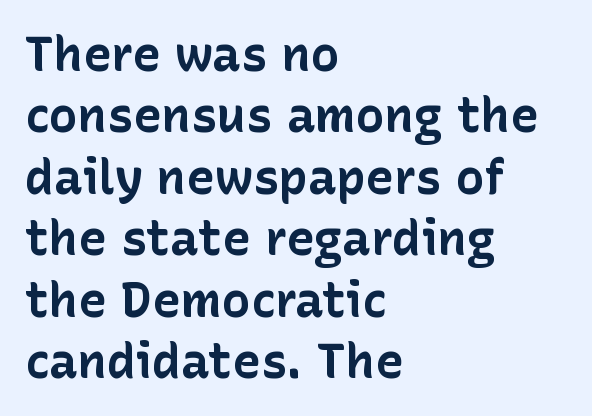
{"serif": "no", "italic": "no", "bold": "yes", "weight": "bold", "width": "normal", "stroke_contrast": "low", "x_height": "medium", "monospaced": "no", "underline": "no", "align": "left", "line_spacing": "normal", "line_spacing_ratio": 1.28, "letter_spacing": "normal", "letter_spacing_em": 0.0, "glyph_px": 48}
